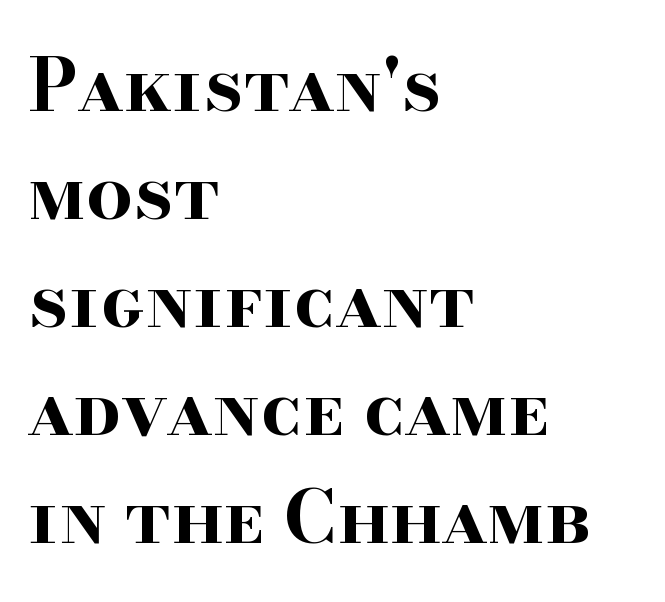
{"serif": "yes", "italic": "no", "bold": "yes", "weight": "bold", "width": "wide", "stroke_contrast": "high", "x_height": "small", "monospaced": "no", "underline": "no", "align": "left", "line_spacing": "normal", "line_spacing_ratio": 1.48, "letter_spacing": "normal", "letter_spacing_em": 0.0, "glyph_px": 73}
